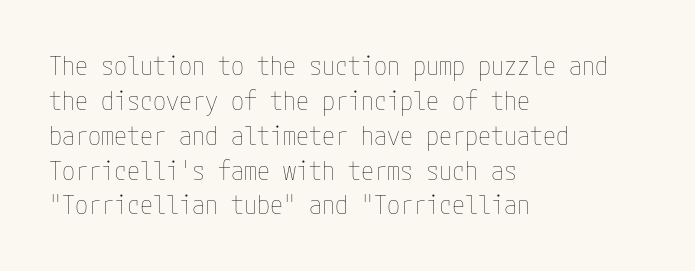
Q: Is the text bold? A: No.
Q: Is the text italic (slanted)? A: No, it is upright.
Q: Is the text underlined? A: No.
Q: How is the paragraph aligned? A: Left-aligned.
Q: Is the spacing between letters normal or unusually wide? A: Normal.
Q: Is the spacing between lines tight, normal or loose? A: Normal.
